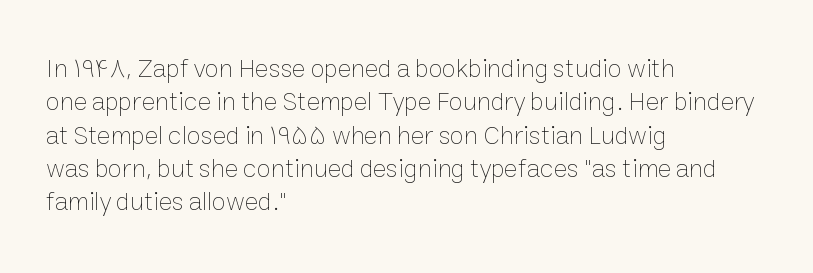
The image shows 26 px text type, upright; set left-aligned, normal line spacing (1.28x), normal letter spacing, not underlined.
